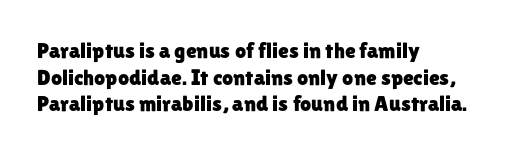
Q: Is the text italic (slanted)? A: No, it is upright.
Q: Is the text underlined? A: No.
Q: How is the paragraph aligned? A: Left-aligned.
Q: Is the spacing between letters normal or unusually wide? A: Normal.
